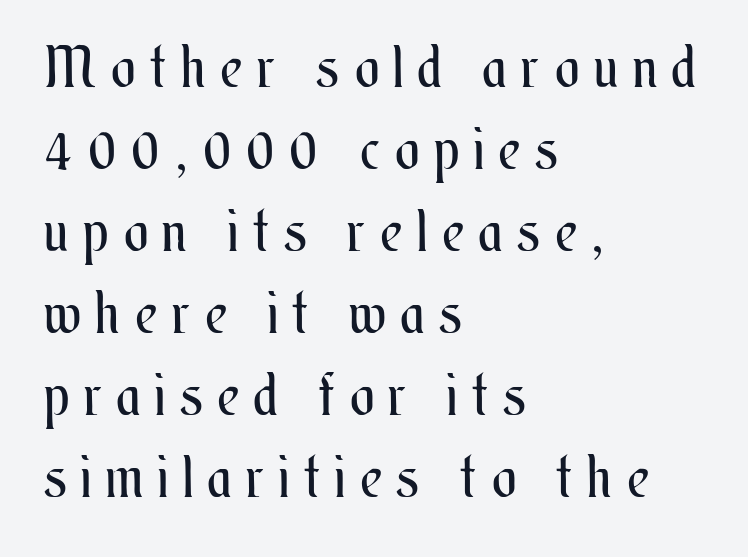
This sample is left-justified, so line endings fall wherever the words run out. The tracking jumps out immediately: characters are airy and widely separated. The rendering uses natural spacing where letterforms have individual widths. Italic? Not at all — the glyphs are vertical. Letters rest on an invisible, unmarked baseline.
